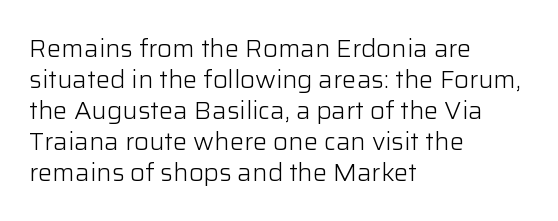
{"italic": "no", "bold": "no", "underline": "no", "align": "left", "line_spacing": "normal", "line_spacing_ratio": 1.29, "letter_spacing": "normal", "letter_spacing_em": 0.0, "glyph_px": 24}
